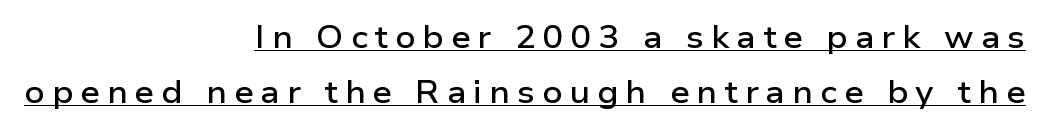
{"serif": "no", "italic": "no", "bold": "semi", "weight": "semibold", "width": "wide", "stroke_contrast": "low", "x_height": "medium", "monospaced": "no", "underline": "yes", "align": "right", "line_spacing_ratio": 1.77, "letter_spacing": "wide", "letter_spacing_em": 0.23, "glyph_px": 31}
